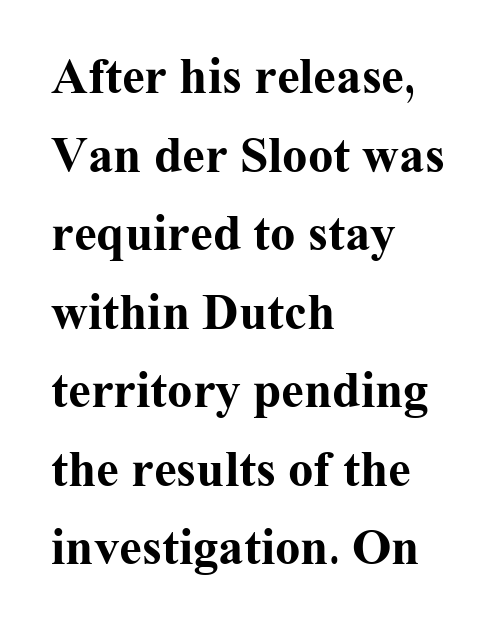
It's the straight-up-and-down kind of type. These lines are rendered in a variable-pitch font. Notice how descenders clear the ascenders below comfortably — that's standard leading. Letter spacing: default. I'd describe the lettering as bold — thick and assertive. The rag falls on the right side of this text block.
